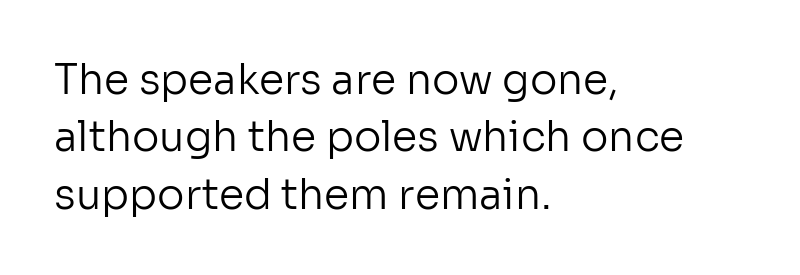
{"serif": "no", "italic": "no", "bold": "no", "weight": "regular", "width": "normal", "stroke_contrast": "low", "x_height": "medium", "monospaced": "no", "underline": "no", "align": "left", "line_spacing": "normal", "line_spacing_ratio": 1.4, "letter_spacing": "normal", "letter_spacing_em": 0.0, "glyph_px": 41}
